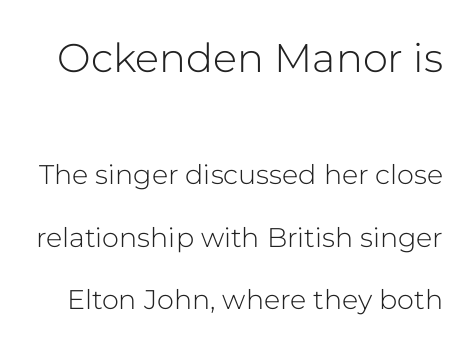
Check under the words: just untouched page. Stems here are at most as thick as an everyday book face. The tracking reads as untouched default to a designer's eye. The lettering stays uniformly vertical, giving the passage a roman look.
